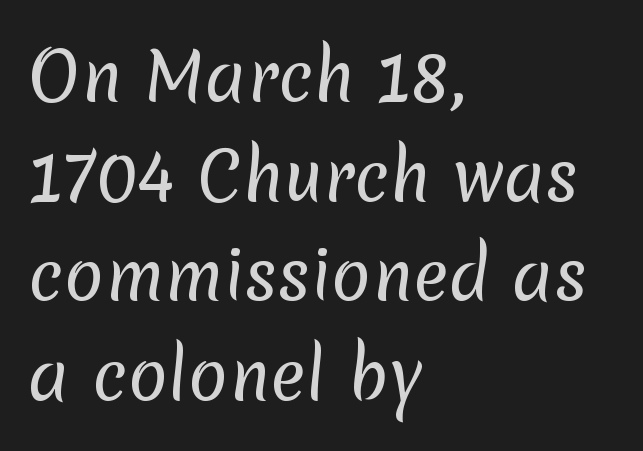
Tracking value appears to be zero — textbook default spacing. This reads as an unemphasized weight, regular at the heaviest. Here the designer chose a conventional face with non-uniform glyph widths. Words float on clear page, feet unadorned. Interline gaps are of average width in this sample. Casual observation: everything's shoved over to the left.
